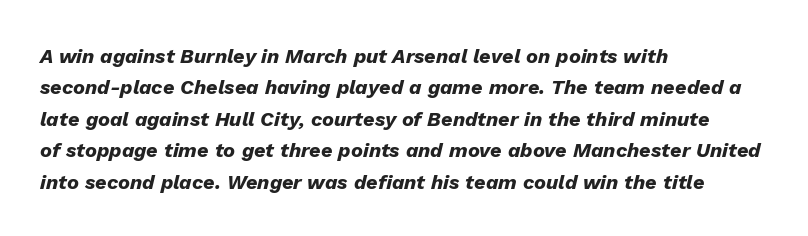
The image shows 20 px bold type, italic (leaning right); set left-aligned, normal line spacing (1.57x), normal letter spacing, not underlined.
